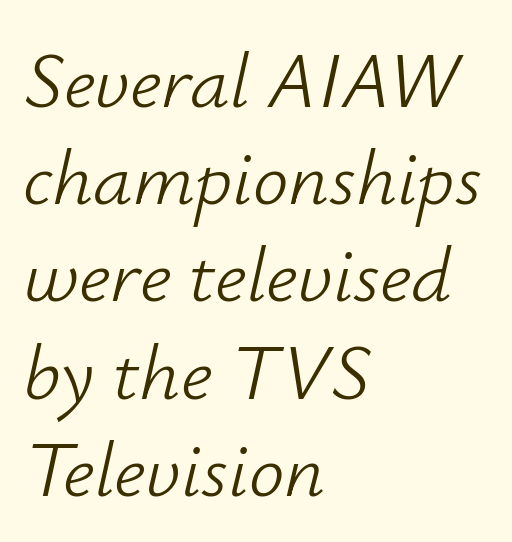
Q: Is the text bold? A: No.
Q: Is the text italic (slanted)? A: Yes, it leans right by about 12 degrees.
Q: Is the text underlined? A: No.
Q: How is the paragraph aligned? A: Left-aligned.
Q: Is the spacing between letters normal or unusually wide? A: Normal.
Q: Width (condensed, normal, or wide)? A: Normal.
Q: Stroke contrast? A: Low.
Q: x-height? A: Small.
Q: Monospaced? A: No.
